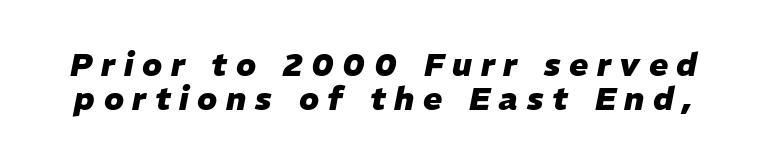
The image shows 32 px heavy type, italic (leaning right); set tight line spacing (1.07x), unusually wide letter spacing (+0.27 em), not underlined; low stroke contrast and a medium x-height.
